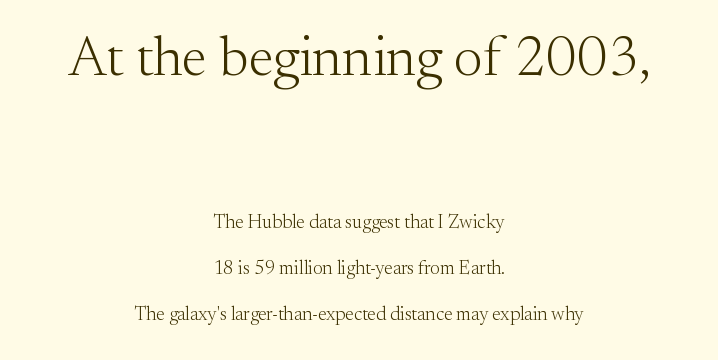
Q: Is the text bold? A: No.
Q: Is the text italic (slanted)? A: No, it is upright.
Q: Is the typeface a serif or a sans-serif typeface? A: Serif.
Q: Is the text underlined? A: No.
Q: How is the paragraph aligned? A: Centered.
Q: Is the spacing between letters normal or unusually wide? A: Normal.
Q: Is the spacing between lines tight, normal or loose? A: Loose.
Q: Which block of text is set in a larger size, the first (top) or the second (bottom)? A: The first (top) one.
Q: Width (condensed, normal, or wide)? A: Normal.
Q: Stroke contrast? A: Medium.
Q: x-height? A: Small.
Q: Monospaced? A: No.
